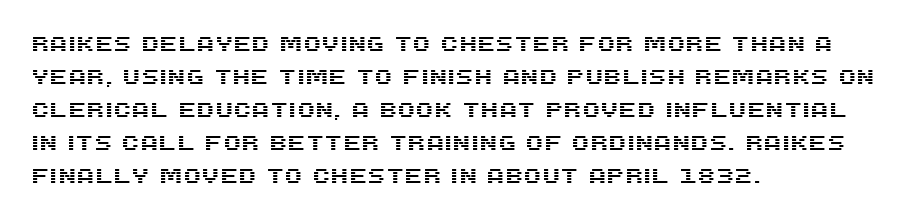
The image shows 21 px text type, upright; set left-aligned, normal line spacing (1.57x), normal letter spacing, not underlined.
